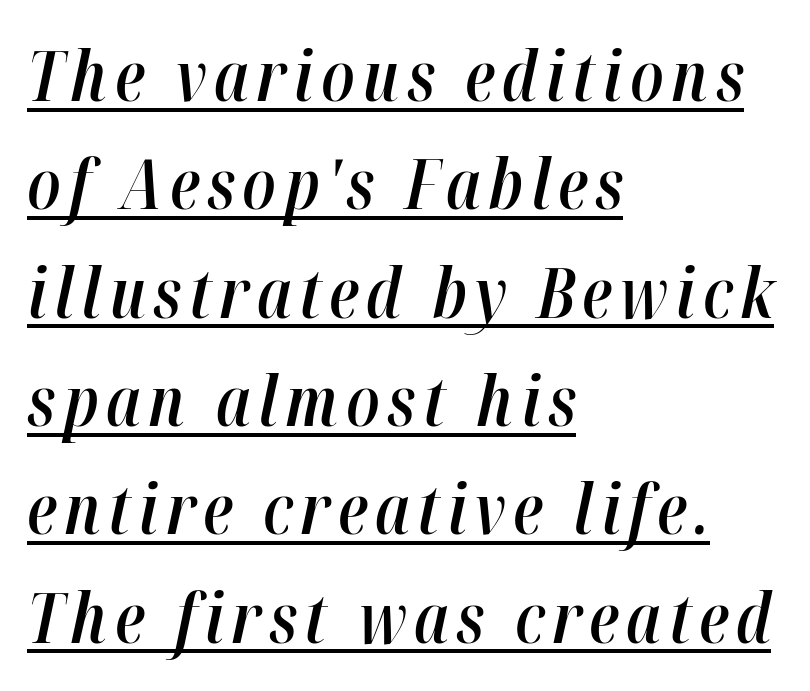
Q: Is the text bold? A: Semi-bold.
Q: Is the text italic (slanted)? A: Yes, it leans right by about 12 degrees.
Q: Is the text underlined? A: Yes.
Q: How is the paragraph aligned? A: Left-aligned.
Q: Is the spacing between lines tight, normal or loose? A: Normal.
Q: Width (condensed, normal, or wide)? A: Condensed.
Q: Stroke contrast? A: High.
Q: x-height? A: Medium.
Q: Monospaced? A: No.
